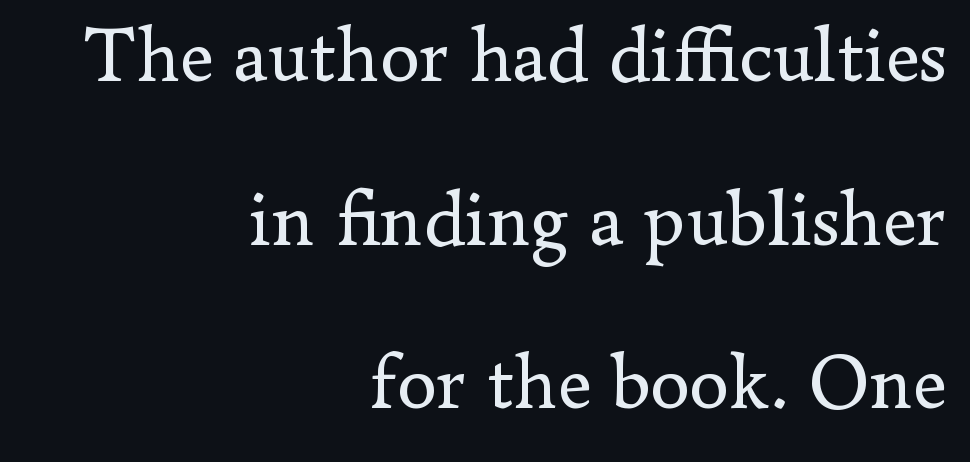
{"serif": "yes", "italic": "no", "bold": "no", "weight": "regular", "width": "normal", "stroke_contrast": "low", "x_height": "small", "monospaced": "no", "underline": "no", "align": "right", "line_spacing": "loose", "line_spacing_ratio": 2.07, "letter_spacing": "normal", "letter_spacing_em": 0.0, "glyph_px": 79}
